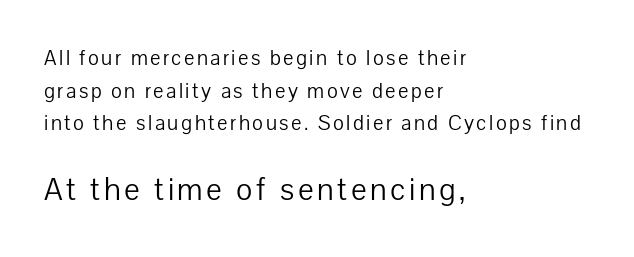
The image shows 33 px light sans-serif type, upright; set left-aligned, normal line spacing (1.48x), not underlined; the second (bottom) block is 1.5x larger; low stroke contrast and a medium x-height.
